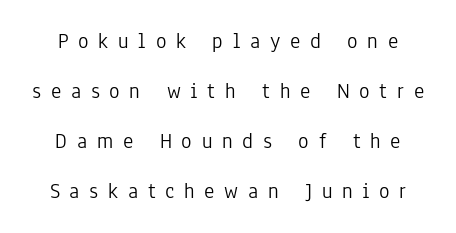
{"italic": "no", "bold": "no", "underline": "no", "line_spacing": "loose", "line_spacing_ratio": 2.28, "letter_spacing": "wide", "letter_spacing_em": 0.44, "glyph_px": 22}
